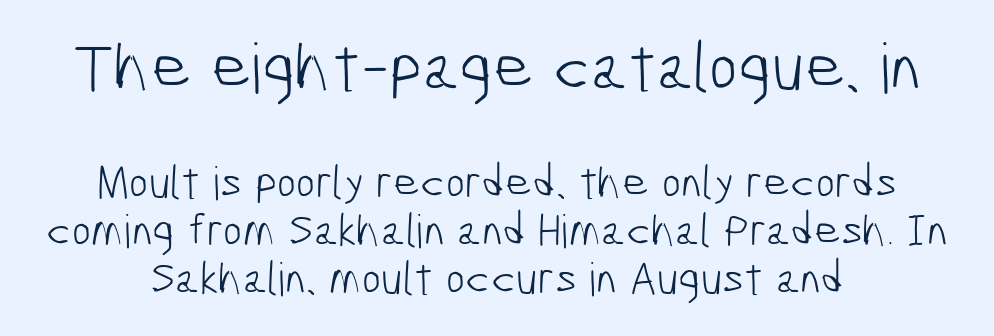
Q: Is the text bold? A: No.
Q: Is the typeface a serif or a sans-serif typeface? A: Sans-serif.
Q: Is the text underlined? A: No.
Q: How is the paragraph aligned? A: Centered.
Q: Is the spacing between letters normal or unusually wide? A: Normal.
Q: Is the spacing between lines tight, normal or loose? A: Tight.
Q: Which block of text is set in a larger size, the first (top) or the second (bottom)? A: The first (top) one.
Q: Width (condensed, normal, or wide)? A: Condensed.
Q: Stroke contrast? A: Low.
Q: x-height? A: Medium.
Q: Monospaced? A: No.
